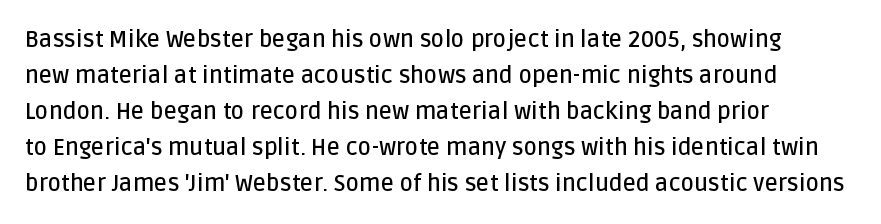
All the whitespace from short lines collects on the right. The space between consecutive lines is moderate. The type is set solid horizontally, with unmodified tracking. Does the lettering tilt? It doesn't — this is upright. Is the type bold? Partly — it's a semibold, heavier than regular but not fully bold.
